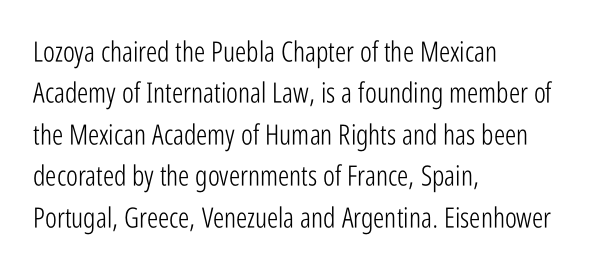
Q: Is the text bold? A: No.
Q: Is the text italic (slanted)? A: No, it is upright.
Q: Is the typeface a serif or a sans-serif typeface? A: Sans-serif.
Q: Is the text underlined? A: No.
Q: How is the paragraph aligned? A: Left-aligned.
Q: Is the spacing between letters normal or unusually wide? A: Normal.
Q: Is the spacing between lines tight, normal or loose? A: Normal.
Q: Width (condensed, normal, or wide)? A: Condensed.
Q: Stroke contrast? A: Low.
Q: x-height? A: Medium.
Q: Monospaced? A: No.
